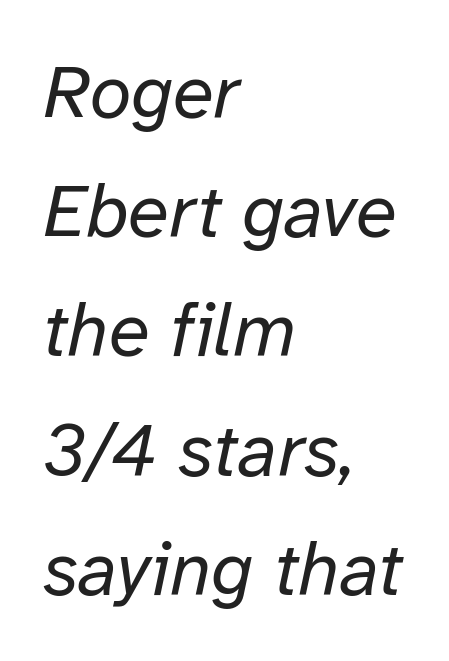
{"italic": "yes", "lean": "right", "slant_degrees": 12, "bold": "no", "weight": "regular", "width": "normal", "stroke_contrast": "low", "x_height": "medium", "monospaced": "no", "underline": "no", "align": "left", "line_spacing": "normal", "line_spacing_ratio": 1.59, "letter_spacing": "normal", "letter_spacing_em": 0.0, "glyph_px": 75}
